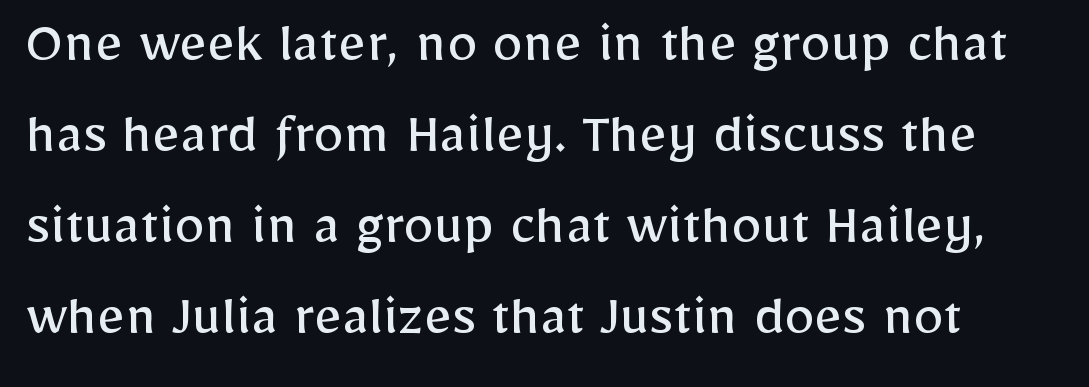
{"serif": "no", "italic": "no", "bold": "no", "weight": "regular", "width": "normal", "stroke_contrast": "low", "x_height": "medium", "monospaced": "no", "underline": "no", "line_spacing": "normal", "line_spacing_ratio": 1.49, "letter_spacing": "normal", "letter_spacing_em": 0.0, "glyph_px": 61}
